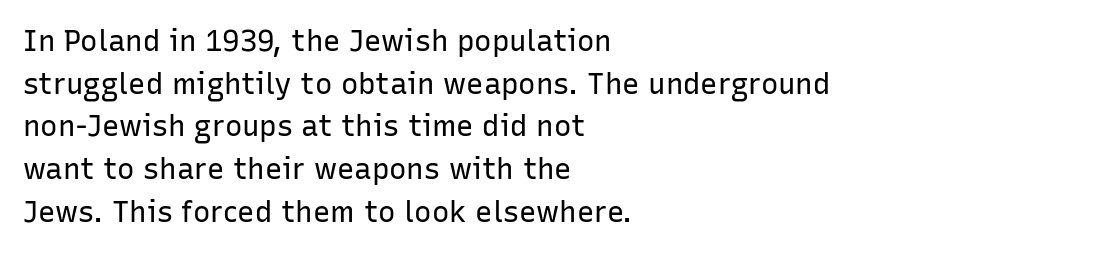
The image shows 29 px regular-weight sans-serif type, upright; set left-aligned, normal line spacing (1.47x), normal letter spacing, not underlined; low stroke contrast and a medium x-height.
